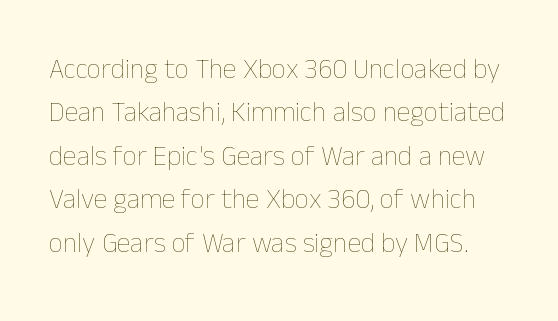
{"italic": "no", "bold": "no", "weight": "thin", "width": "normal", "stroke_contrast": "low", "x_height": "medium", "monospaced": "no", "underline": "no", "line_spacing": "normal", "line_spacing_ratio": 1.55, "letter_spacing": "normal", "letter_spacing_em": 0.0, "glyph_px": 28}
